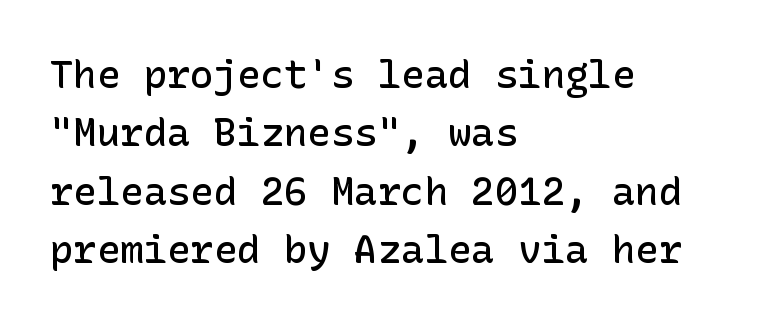
{"serif": "no", "italic": "no", "bold": "semi", "weight": "semibold", "width": "normal", "stroke_contrast": "low", "x_height": "medium", "underline": "no", "align": "left", "line_spacing": "normal", "line_spacing_ratio": 1.5, "letter_spacing": "normal", "letter_spacing_em": 0.0, "glyph_px": 39}
